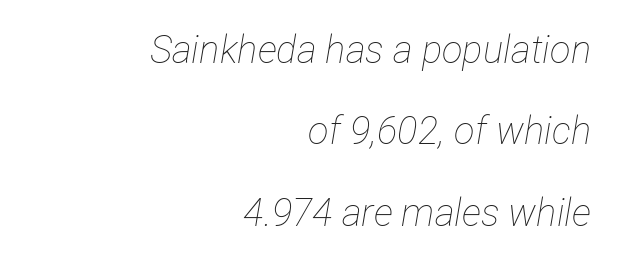
{"italic": "yes", "lean": "right", "slant_degrees": 12, "bold": "no", "weight": "thin", "width": "condensed", "stroke_contrast": "low", "x_height": "medium", "monospaced": "no", "underline": "no", "align": "right", "line_spacing": "loose", "line_spacing_ratio": 2.14, "letter_spacing": "normal", "letter_spacing_em": 0.0, "glyph_px": 38}
